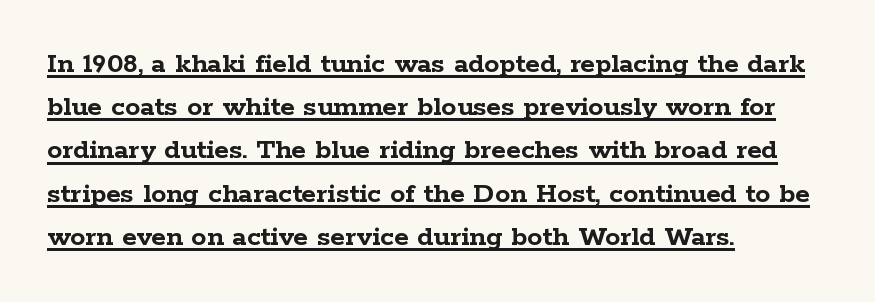
The image shows 30 px semibold, wide serif type, upright; set left-aligned, normal line spacing (1.44x), normal letter spacing, underlined; low stroke contrast and a medium x-height.
